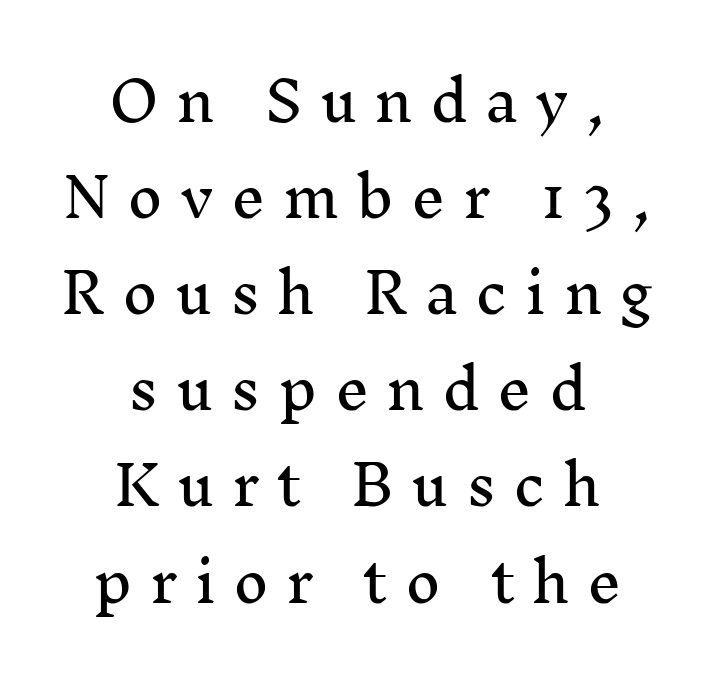
The image shows 54 px serif type, upright; set centered, line spacing 1.78x, unusually wide letter spacing (+0.32 em), not underlined; medium stroke contrast and a medium x-height.
